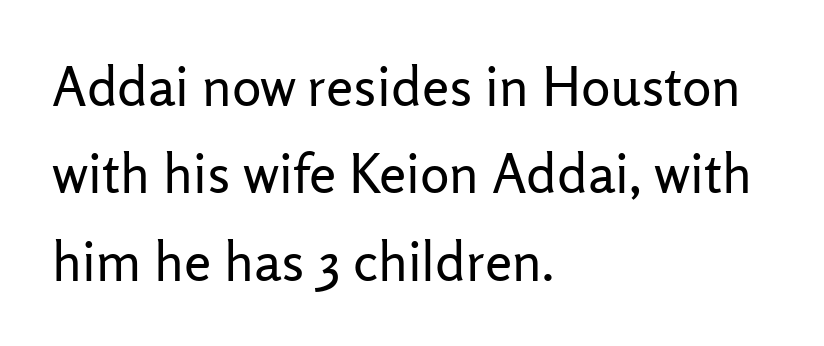
Q: Is the text bold? A: No.
Q: Is the text italic (slanted)? A: No, it is upright.
Q: Is the typeface a serif or a sans-serif typeface? A: Sans-serif.
Q: Is the text underlined? A: No.
Q: How is the paragraph aligned? A: Left-aligned.
Q: Is the spacing between letters normal or unusually wide? A: Normal.
Q: Is the spacing between lines tight, normal or loose? A: Normal.
Q: Width (condensed, normal, or wide)? A: Normal.
Q: Stroke contrast? A: Low.
Q: x-height? A: Medium.
Q: Monospaced? A: No.
